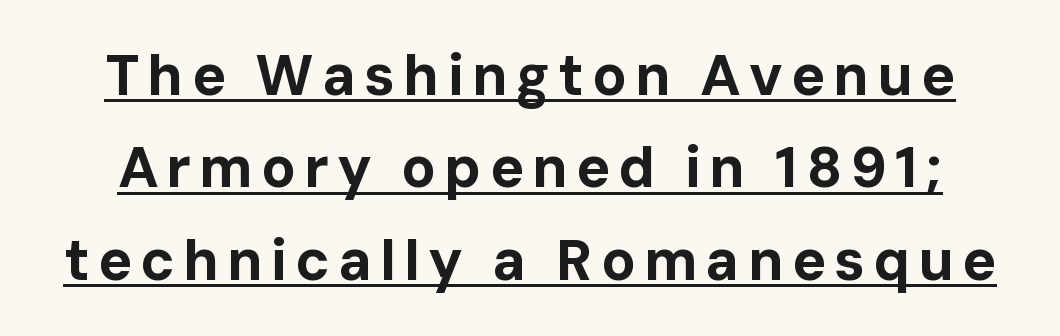
Q: Is the text bold? A: Yes.
Q: Is the text italic (slanted)? A: No, it is upright.
Q: Is the typeface a serif or a sans-serif typeface? A: Sans-serif.
Q: Is the text underlined? A: Yes.
Q: Is the spacing between lines tight, normal or loose? A: Normal.
Q: Width (condensed, normal, or wide)? A: Normal.
Q: Stroke contrast? A: Low.
Q: x-height? A: Medium.
Q: Monospaced? A: No.
